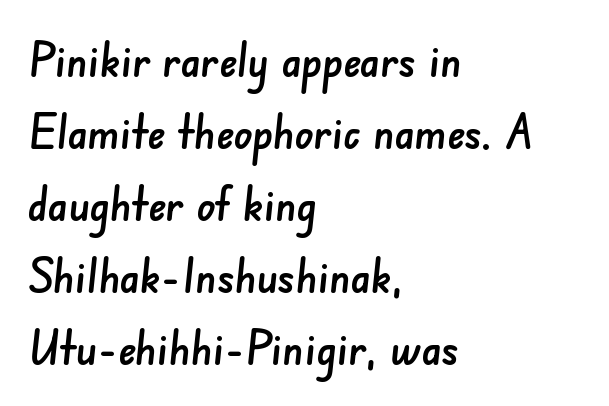
{"serif": "no", "width": "normal", "stroke_contrast": "low", "x_height": "small", "monospaced": "no", "underline": "no", "align": "left", "line_spacing": "normal", "line_spacing_ratio": 1.53, "letter_spacing": "normal", "letter_spacing_em": 0.0, "glyph_px": 47}
